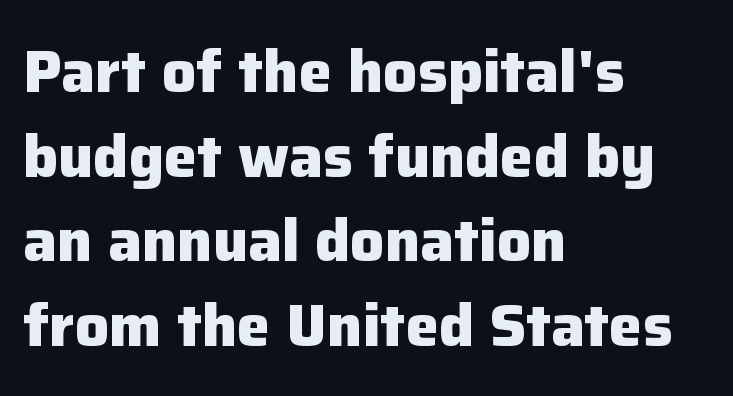
{"serif": "no", "italic": "no", "bold": "yes", "weight": "heavy", "width": "normal", "stroke_contrast": "low", "x_height": "medium", "monospaced": "no", "underline": "no", "align": "left", "line_spacing": "normal", "line_spacing_ratio": 1.41, "letter_spacing": "normal", "letter_spacing_em": 0.0, "glyph_px": 60}
